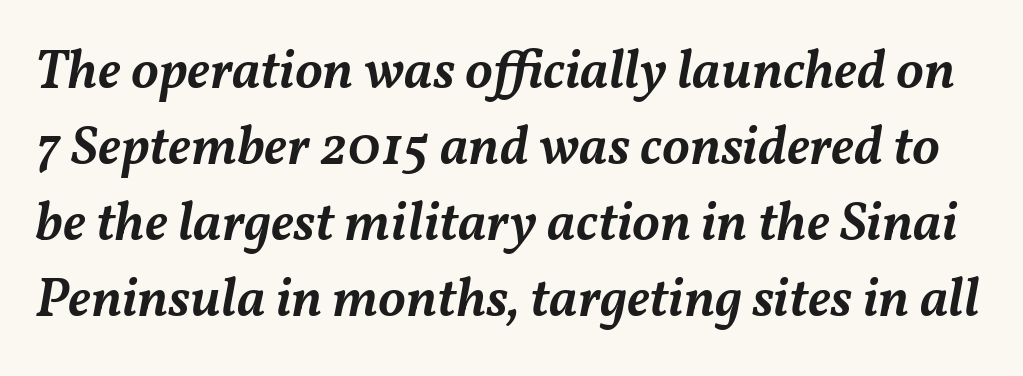
Letters rest on an invisible, unmarked baseline. These lines carry some extra weight — a demibold, not a full bold. The passage shown is typed in a proportional face where columns would drift. Standard letterfit; no display-style spreading of the glyphs.
